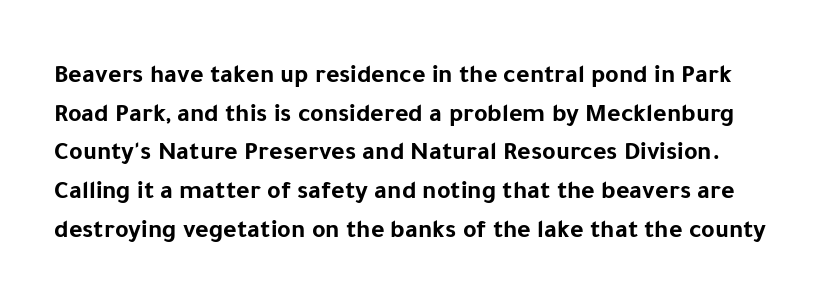
{"italic": "no", "bold": "yes", "underline": "no", "line_spacing": "normal", "line_spacing_ratio": 1.49, "letter_spacing": "normal", "letter_spacing_em": 0.0, "glyph_px": 26}
